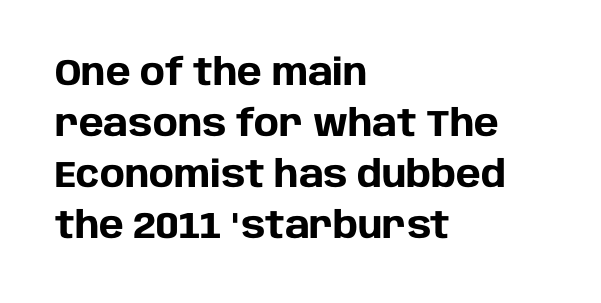
Q: Is the text bold? A: Yes.
Q: Is the text italic (slanted)? A: No, it is upright.
Q: Is the typeface a serif or a sans-serif typeface? A: Sans-serif.
Q: Is the text underlined? A: No.
Q: How is the paragraph aligned? A: Left-aligned.
Q: Is the spacing between letters normal or unusually wide? A: Normal.
Q: Is the spacing between lines tight, normal or loose? A: Normal.
Q: Width (condensed, normal, or wide)? A: Normal.
Q: Stroke contrast? A: Low.
Q: x-height? A: Large.
Q: Monospaced? A: No.
